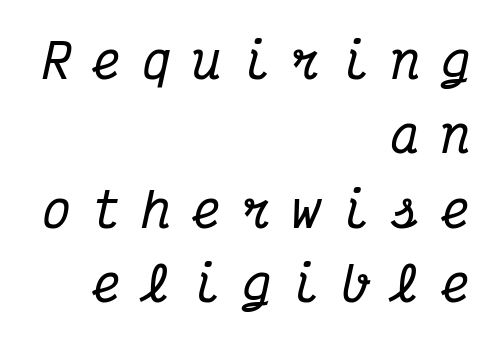
Q: Is the text italic (slanted)? A: Yes, it leans right by about 12 degrees.
Q: Is the typeface a serif or a sans-serif typeface? A: Serif.
Q: Is the text underlined? A: No.
Q: How is the paragraph aligned? A: Right-aligned.
Q: Is the spacing between letters normal or unusually wide? A: Unusually wide.
Q: Is the spacing between lines tight, normal or loose? A: Normal.
Q: Width (condensed, normal, or wide)? A: Condensed.
Q: Stroke contrast? A: Medium.
Q: x-height? A: Medium.
Q: Monospaced? A: Yes.
